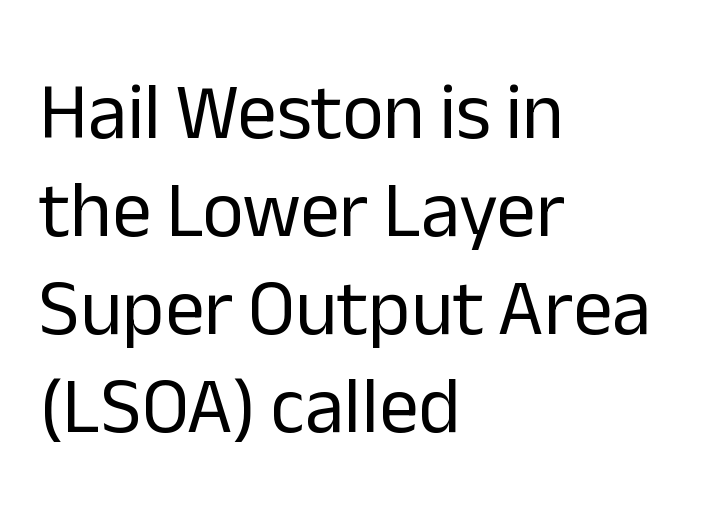
Q: Is the text bold? A: No.
Q: Is the text italic (slanted)? A: No, it is upright.
Q: Is the typeface a serif or a sans-serif typeface? A: Sans-serif.
Q: Is the text underlined? A: No.
Q: How is the paragraph aligned? A: Left-aligned.
Q: Is the spacing between letters normal or unusually wide? A: Normal.
Q: Width (condensed, normal, or wide)? A: Normal.
Q: Stroke contrast? A: Low.
Q: x-height? A: Medium.
Q: Monospaced? A: No.
